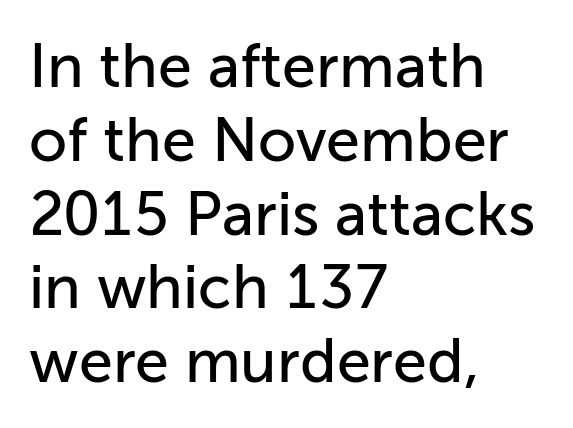
Caption: multi-line text, flush left, ragged right. This sample uses a sans-serif face. The glyphs are unaccompanied by any horizontal stroke below them. Standard letterfit; no display-style spreading of the glyphs.
